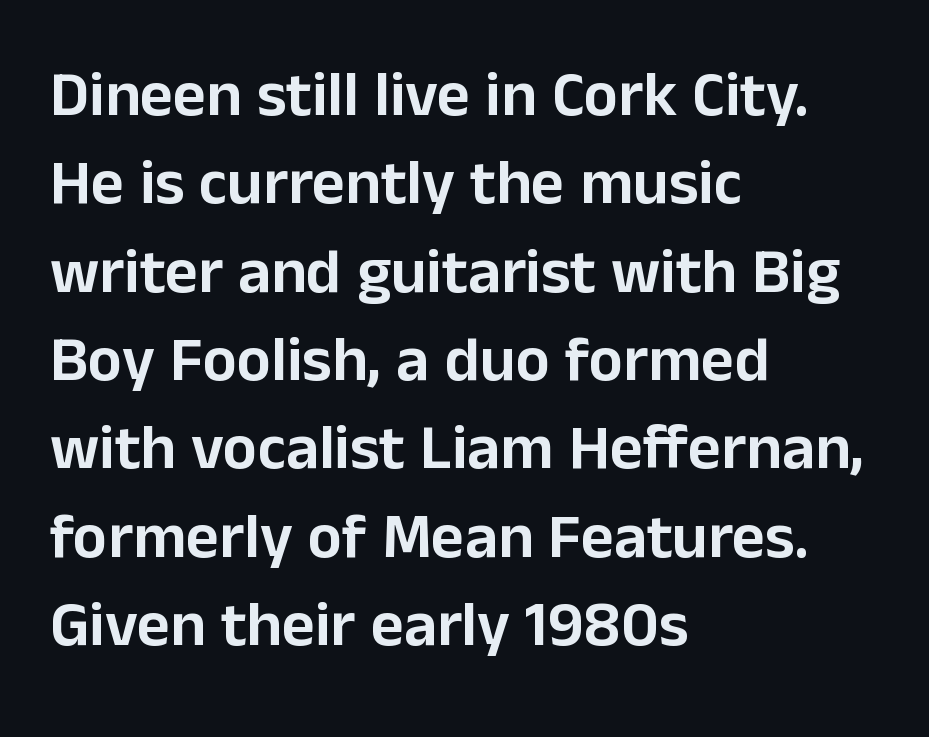
Q: Is the text italic (slanted)? A: No, it is upright.
Q: Is the typeface a serif or a sans-serif typeface? A: Sans-serif.
Q: Is the text underlined? A: No.
Q: How is the paragraph aligned? A: Left-aligned.
Q: Is the spacing between letters normal or unusually wide? A: Normal.
Q: Is the spacing between lines tight, normal or loose? A: Normal.
Q: Width (condensed, normal, or wide)? A: Normal.
Q: Stroke contrast? A: Low.
Q: x-height? A: Medium.
Q: Monospaced? A: No.
